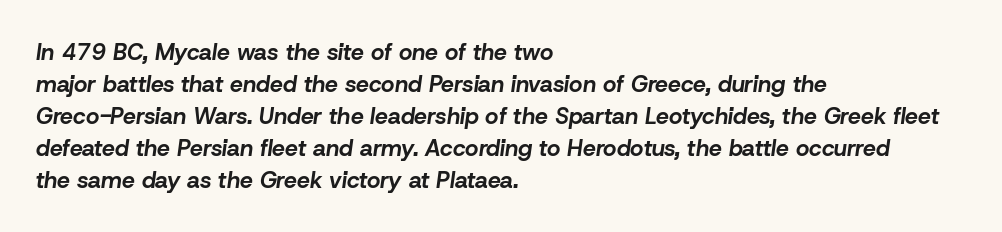
The axis of the letterforms is tilted away from vertical. Compared with typical body copy, the letter spacing here is the same. The specimen omits any rule beneath the text block's lines. The passage is arranged the way most books set body copy — flush left. The typesetting leans heavy: a genuine bold. The lines sit at an ordinary, default distance from one another.
